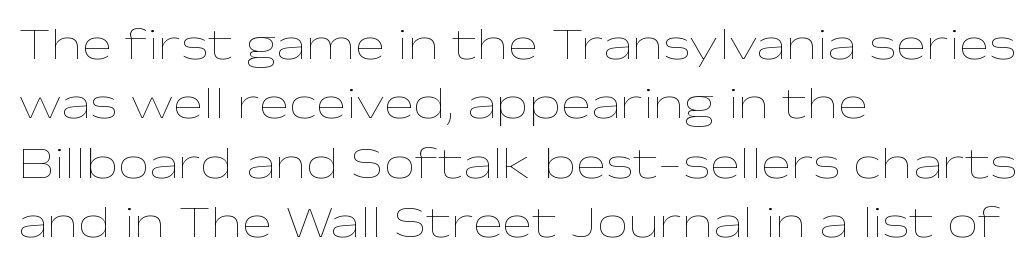
The image shows 45 px thin, wide type, upright; set left-aligned, normal line spacing (1.32x), normal letter spacing, not underlined; low stroke contrast and a medium x-height.
